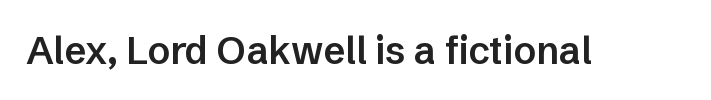
The image shows 38 px semibold sans-serif type, upright; set normal letter spacing, not underlined; low stroke contrast and a medium x-height.
